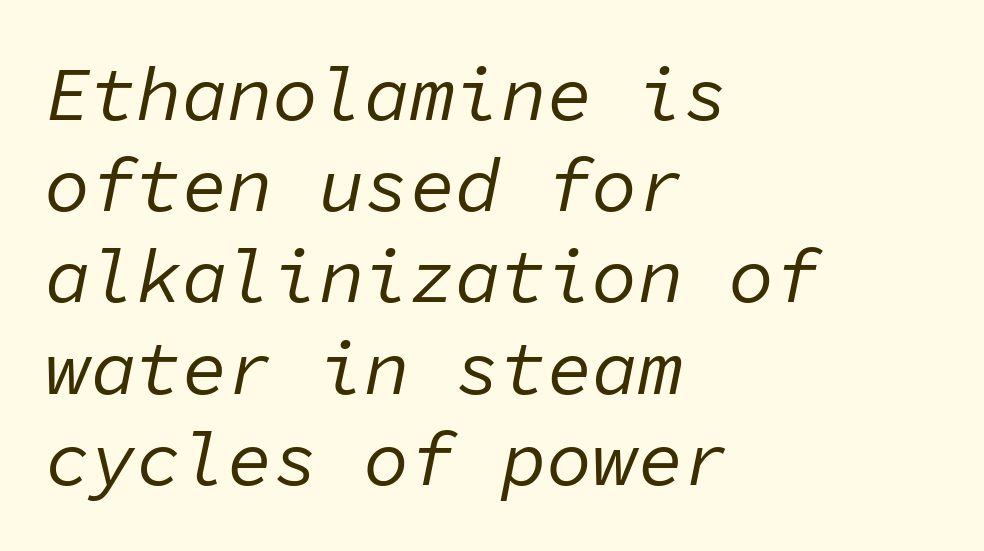
The image shows 76 px regular-weight type, italic (leaning right), monospaced; set left-aligned, line spacing 1.2x, normal letter spacing, not underlined; low stroke contrast and a medium x-height.
